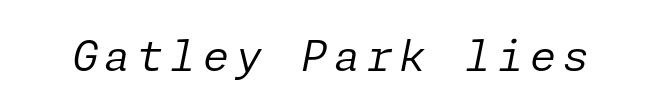
Q: Is the text bold? A: No.
Q: Is the text italic (slanted)? A: Yes, it leans right by about 11 degrees.
Q: Is the text underlined? A: No.
Q: Width (condensed, normal, or wide)? A: Normal.
Q: Stroke contrast? A: Low.
Q: x-height? A: Medium.
